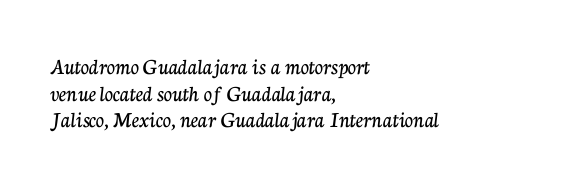
The image shows 23 px text type; set left-aligned, line spacing 1.16x, normal letter spacing, not underlined.
